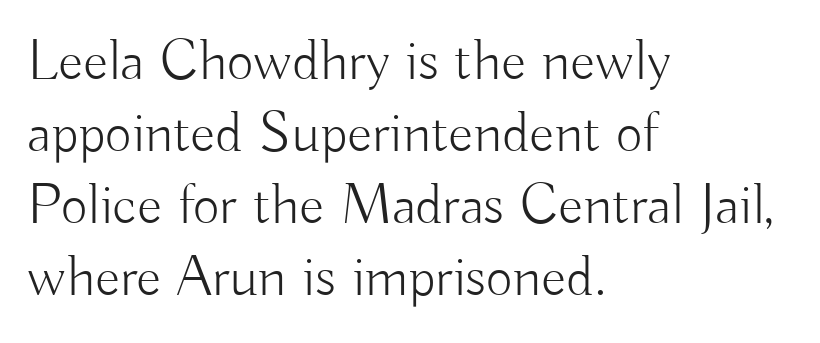
{"serif": "no", "italic": "no", "bold": "no", "weight": "light", "width": "normal", "stroke_contrast": "low", "x_height": "small", "monospaced": "no", "underline": "no", "align": "left", "line_spacing_ratio": 1.24, "letter_spacing": "normal", "letter_spacing_em": 0.0, "glyph_px": 58}
